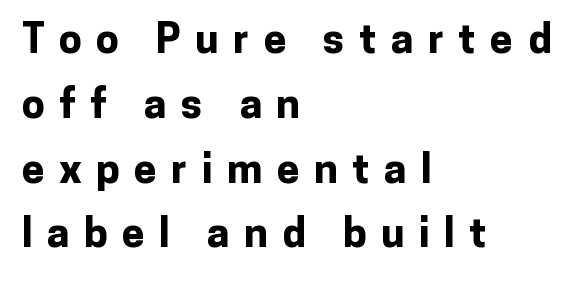
Q: Is the text bold? A: Yes.
Q: Is the text italic (slanted)? A: No, it is upright.
Q: Is the typeface a serif or a sans-serif typeface? A: Sans-serif.
Q: Is the text underlined? A: No.
Q: How is the paragraph aligned? A: Left-aligned.
Q: Is the spacing between letters normal or unusually wide? A: Unusually wide.
Q: Is the spacing between lines tight, normal or loose? A: Normal.
Q: Width (condensed, normal, or wide)? A: Normal.
Q: Stroke contrast? A: Low.
Q: x-height? A: Medium.
Q: Monospaced? A: No.
